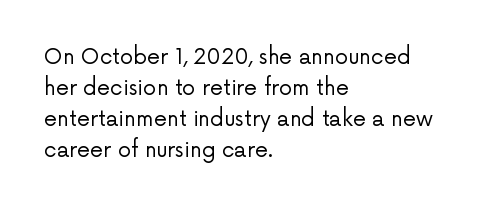
{"italic": "no", "bold": "no", "underline": "no", "align": "left", "line_spacing": "normal", "line_spacing_ratio": 1.48, "letter_spacing": "normal", "letter_spacing_em": 0.0, "glyph_px": 21}
